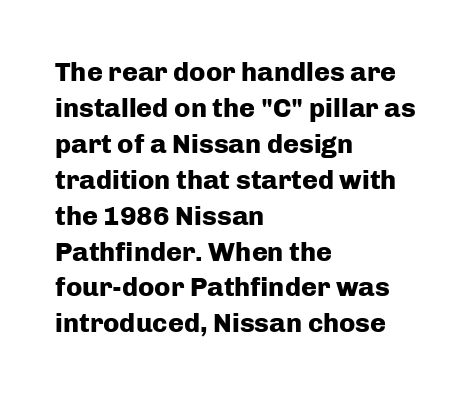
{"italic": "no", "bold": "yes", "underline": "no", "align": "left", "line_spacing": "normal", "line_spacing_ratio": 1.33, "letter_spacing": "normal", "letter_spacing_em": 0.0, "glyph_px": 27}
